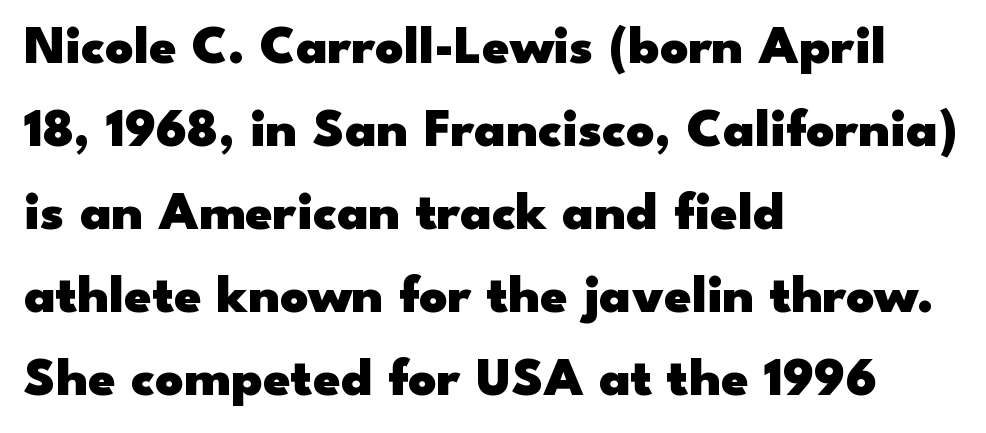
The image shows 55 px heavy, wide sans-serif type, upright; set left-aligned, normal line spacing (1.51x), normal letter spacing, not underlined; low stroke contrast and a small x-height.
